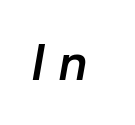
The passage shown has open, widely tracked lettering throughout. The passage shown is not underscored anywhere. Do the characters align in a grid? No, the font is proportional. The specimen reads as italic at a glance. Summary of weight: moderately heavy, a semibold.
